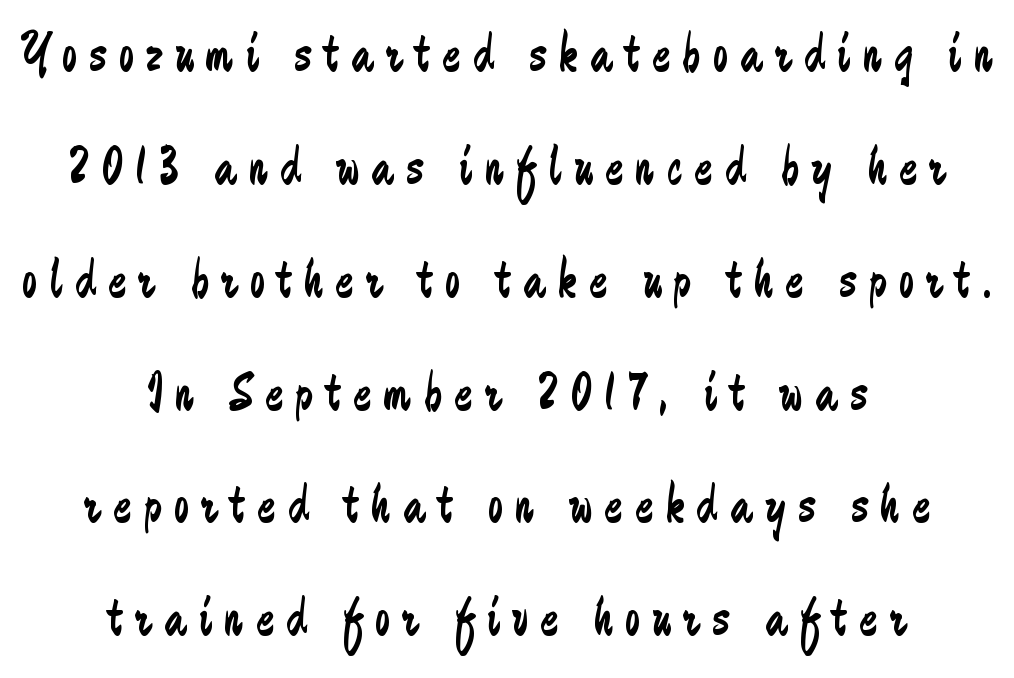
Unbolded letterforms with no extra heft. I'd call this a sans setting — the letters go barefoot. Each letter keeps its own natural width here, so spacing adapts to shape. The specimen omits any rule beneath the text block's lines.
